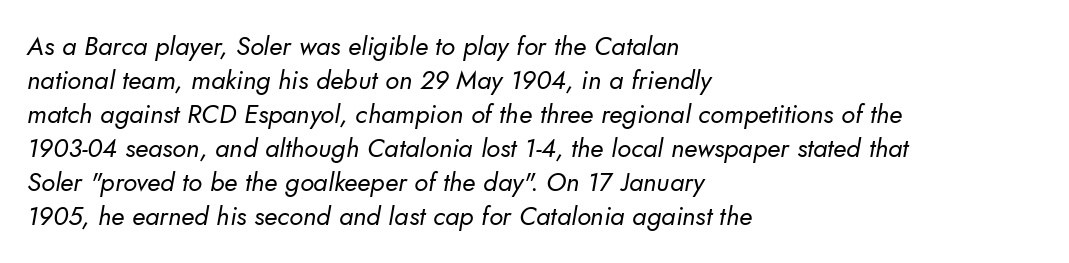
{"bold": "no", "underline": "no", "align": "left", "line_spacing": "normal", "line_spacing_ratio": 1.31, "letter_spacing": "normal", "letter_spacing_em": 0.0, "glyph_px": 26}
